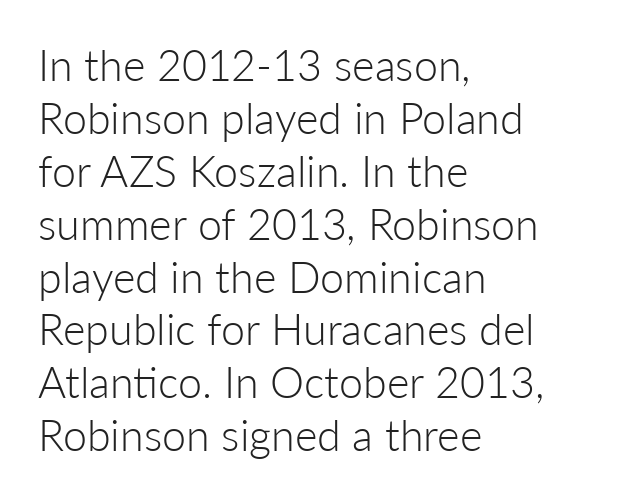
The image shows 43 px light sans-serif type, upright; set left-aligned, line spacing 1.23x, normal letter spacing, not underlined; low stroke contrast and a medium x-height.
